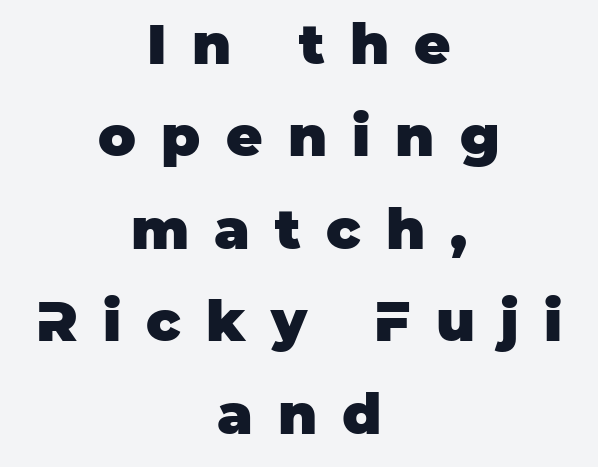
Q: Is the text bold? A: Yes.
Q: Is the text italic (slanted)? A: No, it is upright.
Q: Is the typeface a serif or a sans-serif typeface? A: Sans-serif.
Q: Is the text underlined? A: No.
Q: How is the paragraph aligned? A: Centered.
Q: Is the spacing between letters normal or unusually wide? A: Unusually wide.
Q: Is the spacing between lines tight, normal or loose? A: Normal.
Q: Width (condensed, normal, or wide)? A: Normal.
Q: Stroke contrast? A: Low.
Q: x-height? A: Large.
Q: Monospaced? A: No.
